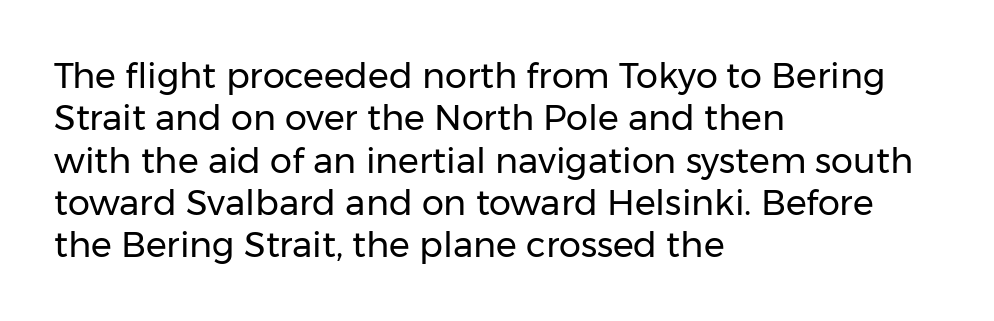
{"serif": "no", "italic": "no", "bold": "no", "weight": "regular", "width": "normal", "stroke_contrast": "low", "x_height": "medium", "monospaced": "no", "underline": "no", "align": "left", "line_spacing_ratio": 1.21, "letter_spacing": "normal", "letter_spacing_em": 0.0, "glyph_px": 35}
